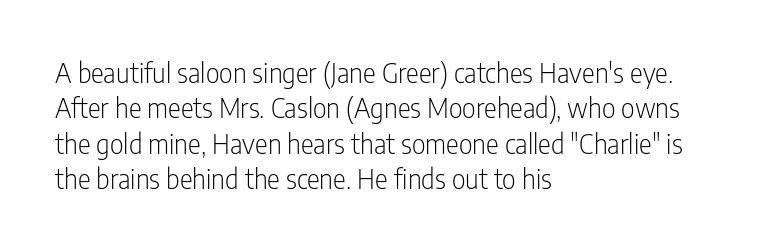
The image shows 27 px text type, upright; set left-aligned, normal line spacing (1.31x), normal letter spacing, not underlined.
